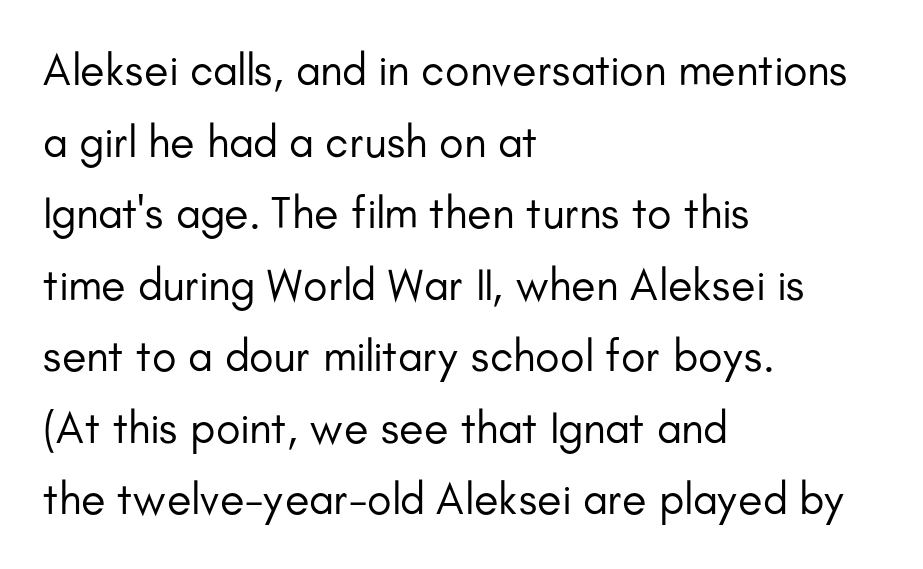
Q: Is the text bold? A: No.
Q: Is the text italic (slanted)? A: No, it is upright.
Q: Is the typeface a serif or a sans-serif typeface? A: Sans-serif.
Q: Is the text underlined? A: No.
Q: How is the paragraph aligned? A: Left-aligned.
Q: Is the spacing between letters normal or unusually wide? A: Normal.
Q: Is the spacing between lines tight, normal or loose? A: Normal.
Q: Width (condensed, normal, or wide)? A: Normal.
Q: Stroke contrast? A: Low.
Q: x-height? A: Small.
Q: Monospaced? A: No.
